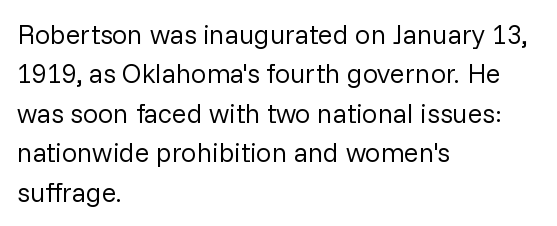
The image shows 27 px text type, upright; set left-aligned, normal line spacing (1.46x), normal letter spacing, not underlined.
